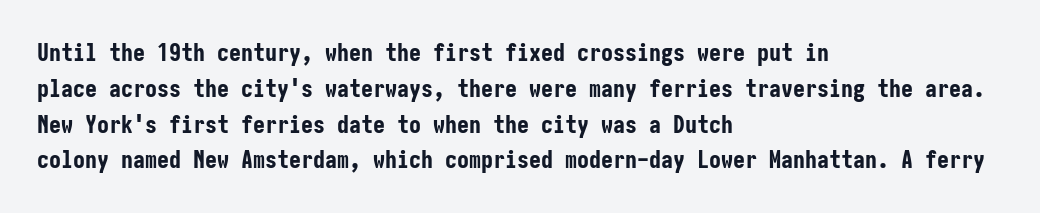
Q: Is the text bold? A: Yes.
Q: Is the text italic (slanted)? A: No, it is upright.
Q: Is the text underlined? A: No.
Q: How is the paragraph aligned? A: Left-aligned.
Q: Is the spacing between letters normal or unusually wide? A: Normal.
Q: Is the spacing between lines tight, normal or loose? A: Normal.
